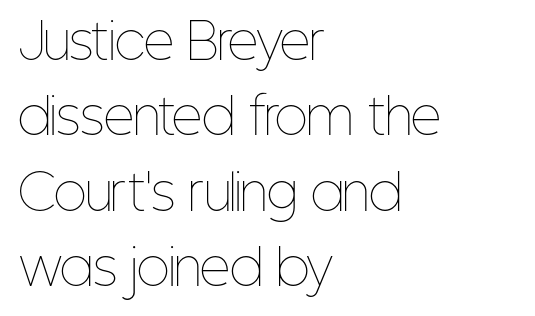
Q: Is the text bold? A: No.
Q: Is the text italic (slanted)? A: No, it is upright.
Q: Is the text underlined? A: No.
Q: How is the paragraph aligned? A: Left-aligned.
Q: Is the spacing between letters normal or unusually wide? A: Normal.
Q: Is the spacing between lines tight, normal or loose? A: Normal.
Q: Width (condensed, normal, or wide)? A: Condensed.
Q: Stroke contrast? A: Low.
Q: x-height? A: Medium.
Q: Monospaced? A: No.
